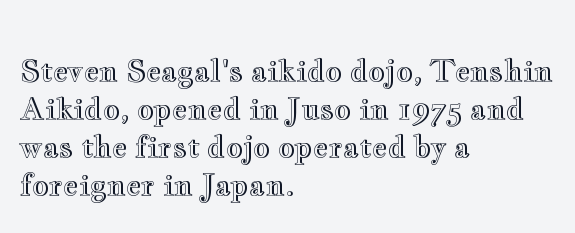
{"italic": "no", "width": "wide", "x_height": "small", "monospaced": "no", "underline": "no", "align": "left", "line_spacing": "normal", "line_spacing_ratio": 1.31, "letter_spacing": "normal", "letter_spacing_em": 0.0, "glyph_px": 29}
